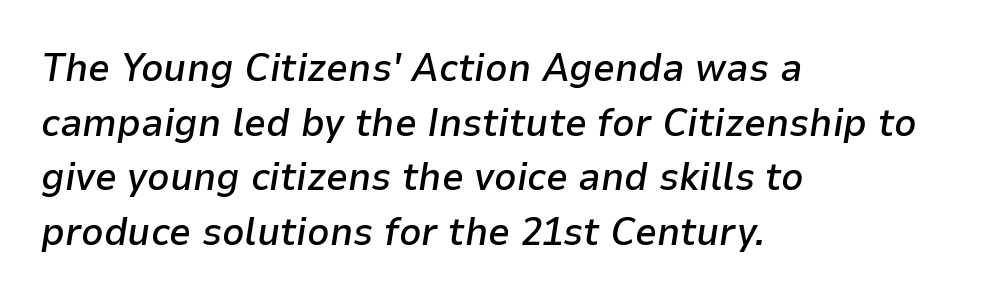
Q: Is the text bold? A: Semi-bold.
Q: Is the text italic (slanted)? A: Yes, it leans right by about 9 degrees.
Q: Is the text underlined? A: No.
Q: How is the paragraph aligned? A: Left-aligned.
Q: Is the spacing between letters normal or unusually wide? A: Normal.
Q: Is the spacing between lines tight, normal or loose? A: Normal.
Q: Width (condensed, normal, or wide)? A: Normal.
Q: Stroke contrast? A: Low.
Q: x-height? A: Medium.
Q: Monospaced? A: No.
